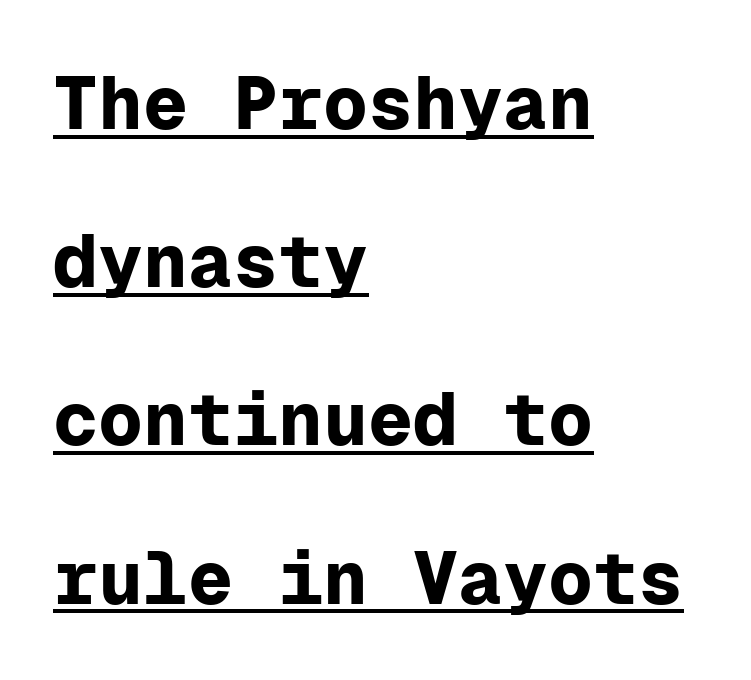
{"serif": "no", "italic": "no", "bold": "yes", "weight": "bold", "width": "normal", "stroke_contrast": "low", "x_height": "medium", "monospaced": "yes", "underline": "yes", "align": "left", "line_spacing": "loose", "line_spacing_ratio": 2.11, "letter_spacing": "normal", "letter_spacing_em": 0.0, "glyph_px": 75}
